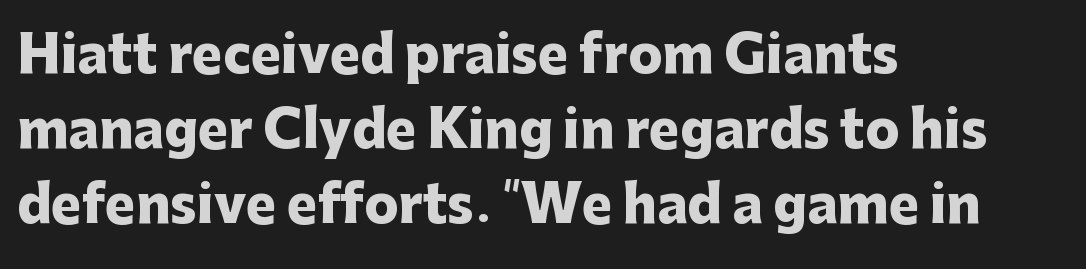
Q: Is the text bold? A: Yes.
Q: Is the text italic (slanted)? A: No, it is upright.
Q: Is the typeface a serif or a sans-serif typeface? A: Sans-serif.
Q: Is the text underlined? A: No.
Q: How is the paragraph aligned? A: Left-aligned.
Q: Is the spacing between letters normal or unusually wide? A: Normal.
Q: Is the spacing between lines tight, normal or loose? A: Normal.
Q: Width (condensed, normal, or wide)? A: Normal.
Q: Stroke contrast? A: Low.
Q: x-height? A: Medium.
Q: Monospaced? A: No.
